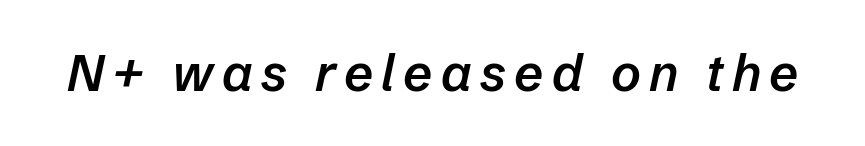
The image shows 51 px semibold type, italic (leaning right); set not underlined; low stroke contrast and a medium x-height.
